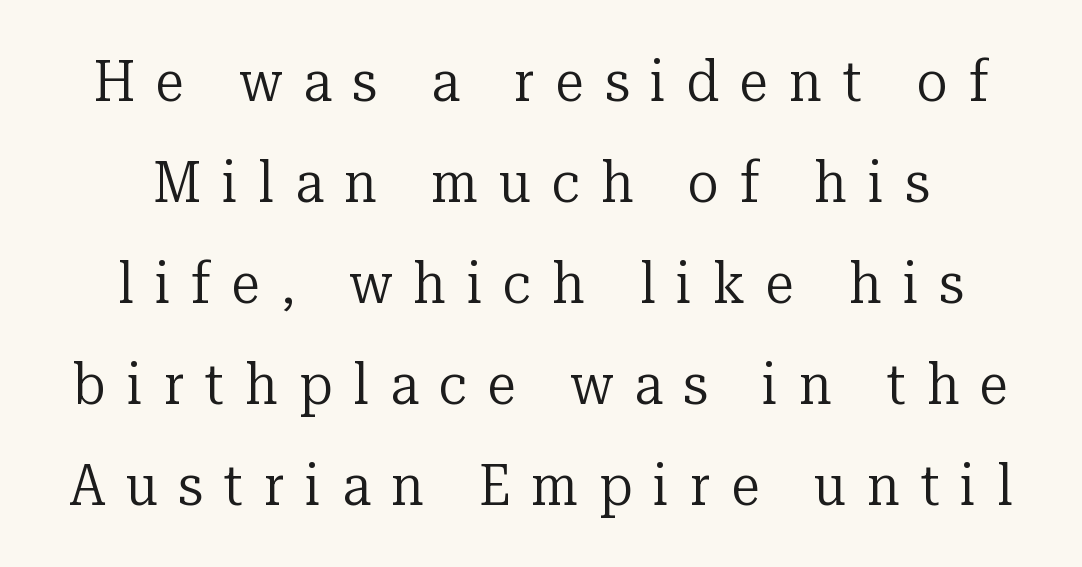
The image shows 58 px regular-weight serif type, upright; set line spacing 1.74x, unusually wide letter spacing (+0.36 em), not underlined; low stroke contrast and a medium x-height.
